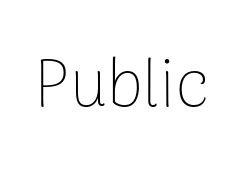
{"serif": "no", "italic": "no", "bold": "no", "weight": "thin", "width": "normal", "stroke_contrast": "low", "x_height": "medium", "monospaced": "no", "underline": "no", "letter_spacing": "normal", "letter_spacing_em": 0.0, "glyph_px": 67}
